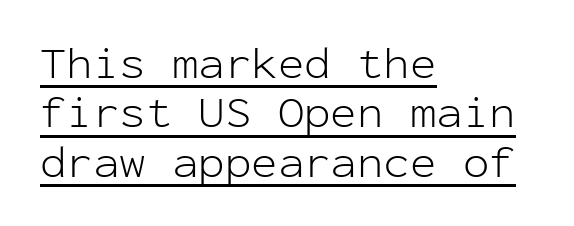
{"serif": "no", "italic": "no", "bold": "no", "weight": "light", "width": "normal", "stroke_contrast": "low", "x_height": "medium", "monospaced": "yes", "underline": "yes", "align": "left", "line_spacing": "tight", "line_spacing_ratio": 1.12, "letter_spacing": "normal", "letter_spacing_em": 0.0, "glyph_px": 44}
